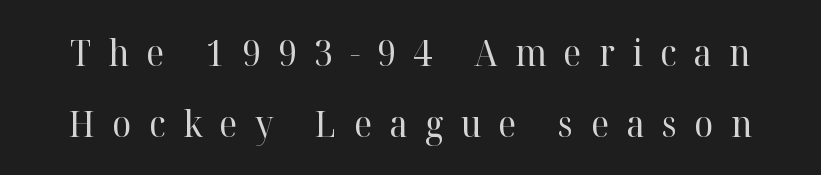
Does the leading feel generous? Absolutely, it's lavish. Weight class: somewhere from thin through regular. Rule under the text: the space is simply empty. Serifs: yes, visible at the terminals of the letterforms. Looks like regular typesetting: each glyph gets only the width it needs. These lines were composed using upright roman letters.
